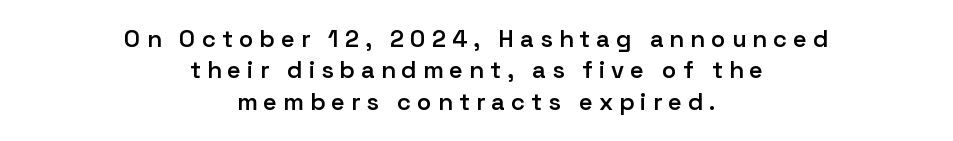
{"italic": "no", "bold": "semi", "underline": "no", "align": "center", "line_spacing": "normal", "line_spacing_ratio": 1.31, "letter_spacing": "wide", "letter_spacing_em": 0.25, "glyph_px": 24}
